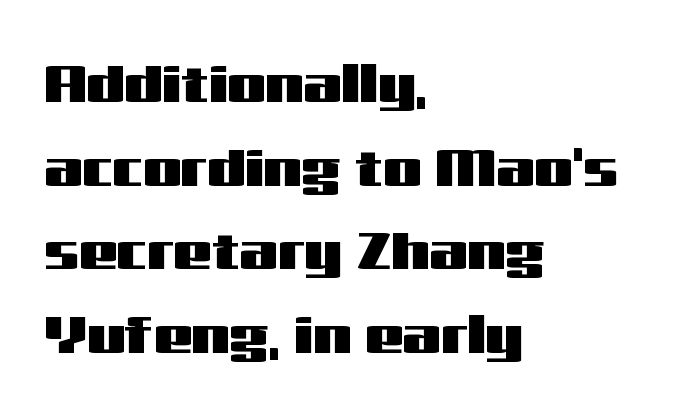
{"serif": "no", "italic": "no", "width": "wide", "stroke_contrast": "medium", "x_height": "medium", "monospaced": "no", "underline": "no", "align": "left", "line_spacing": "normal", "line_spacing_ratio": 1.55, "letter_spacing": "normal", "letter_spacing_em": 0.0, "glyph_px": 54}
